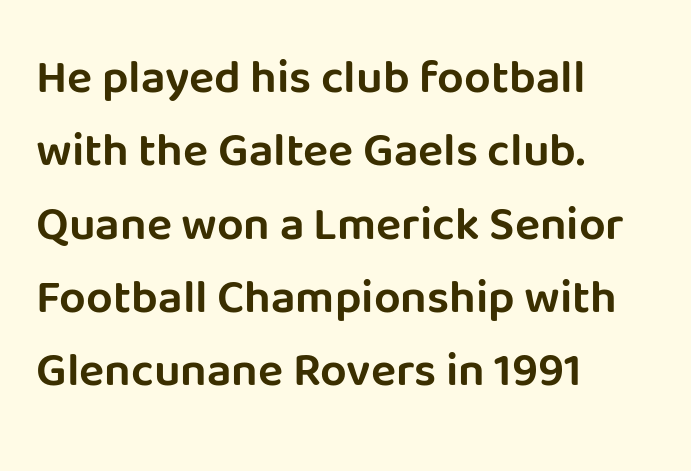
The image shows 47 px sans-serif type, upright; set left-aligned, normal line spacing (1.56x), normal letter spacing, not underlined; low stroke contrast and a large x-height.
